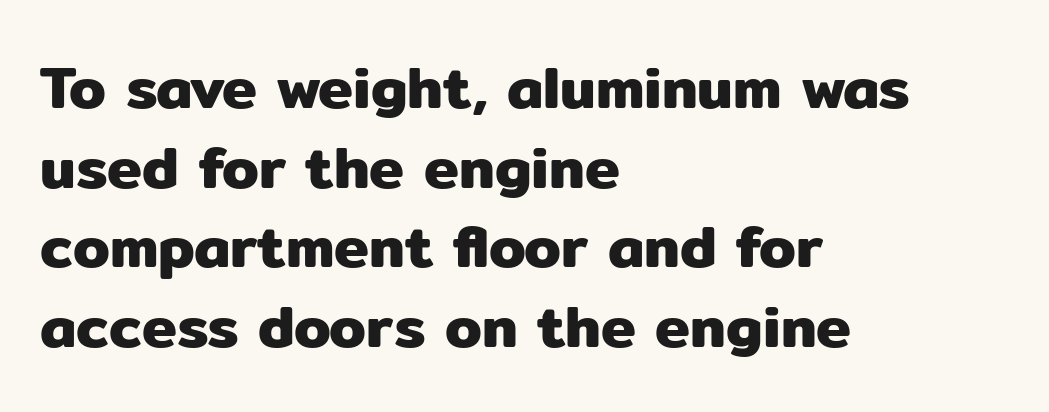
Q: Is the text italic (slanted)? A: No, it is upright.
Q: Is the typeface a serif or a sans-serif typeface? A: Sans-serif.
Q: Is the text underlined? A: No.
Q: How is the paragraph aligned? A: Left-aligned.
Q: Is the spacing between letters normal or unusually wide? A: Normal.
Q: Is the spacing between lines tight, normal or loose? A: Normal.
Q: Width (condensed, normal, or wide)? A: Normal.
Q: Stroke contrast? A: Low.
Q: x-height? A: Medium.
Q: Monospaced? A: No.
